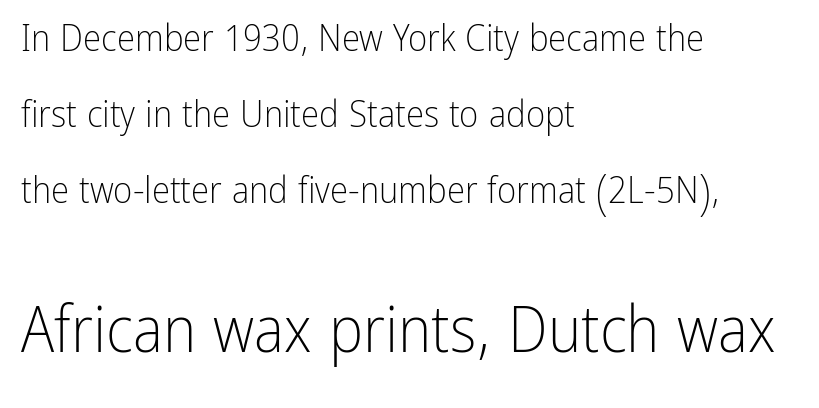
Q: Is the text bold? A: No.
Q: Is the text italic (slanted)? A: No, it is upright.
Q: Is the typeface a serif or a sans-serif typeface? A: Sans-serif.
Q: Is the text underlined? A: No.
Q: How is the paragraph aligned? A: Left-aligned.
Q: Is the spacing between letters normal or unusually wide? A: Normal.
Q: Is the spacing between lines tight, normal or loose? A: Loose.
Q: Which block of text is set in a larger size, the first (top) or the second (bottom)? A: The second (bottom) one.
Q: Width (condensed, normal, or wide)? A: Condensed.
Q: Stroke contrast? A: Low.
Q: x-height? A: Medium.
Q: Monospaced? A: No.
